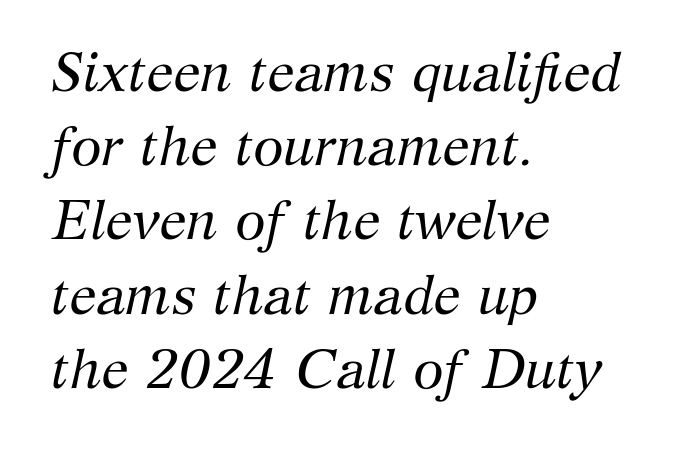
The image shows 55 px regular-weight serif type, italic (leaning right); set left-aligned, normal line spacing (1.35x), normal letter spacing, not underlined; medium stroke contrast and a medium x-height.
